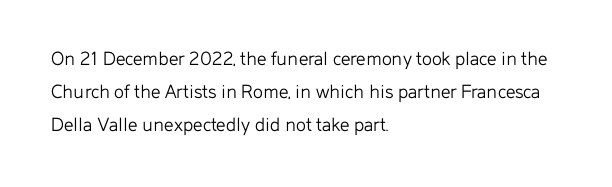
{"italic": "no", "bold": "no", "underline": "no", "align": "left", "line_spacing": "normal", "line_spacing_ratio": 1.57, "letter_spacing": "normal", "letter_spacing_em": 0.0, "glyph_px": 21}
